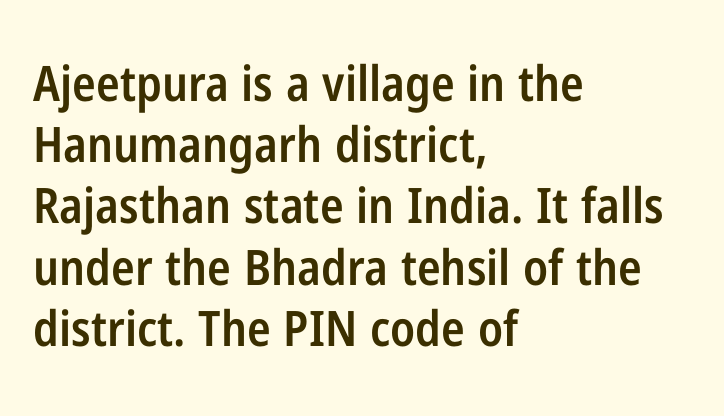
{"serif": "no", "italic": "no", "bold": "semi", "weight": "semibold", "width": "condensed", "stroke_contrast": "low", "x_height": "medium", "monospaced": "no", "underline": "no", "align": "left", "line_spacing": "normal", "line_spacing_ratio": 1.25, "letter_spacing": "normal", "letter_spacing_em": 0.0, "glyph_px": 49}
